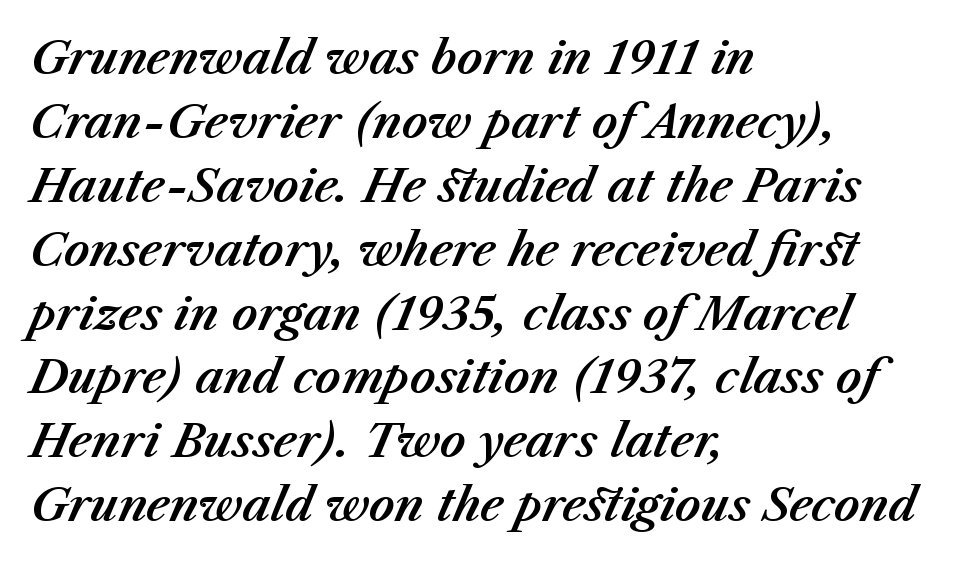
Q: Is the text italic (slanted)? A: Yes, it leans right by about 23 degrees.
Q: Is the text underlined? A: No.
Q: How is the paragraph aligned? A: Left-aligned.
Q: Is the spacing between letters normal or unusually wide? A: Normal.
Q: Is the spacing between lines tight, normal or loose? A: Normal.
Q: Width (condensed, normal, or wide)? A: Normal.
Q: Stroke contrast? A: Medium.
Q: x-height? A: Medium.
Q: Monospaced? A: No.
